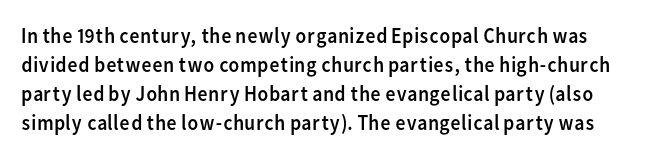
Q: Is the text bold? A: No.
Q: Is the text italic (slanted)? A: No, it is upright.
Q: Is the text underlined? A: No.
Q: Is the spacing between letters normal or unusually wide? A: Normal.
Q: Is the spacing between lines tight, normal or loose? A: Normal.
